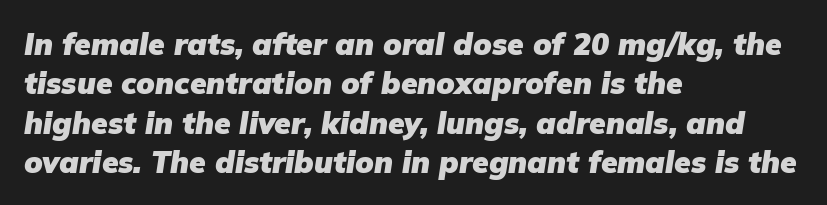
The space beneath each line is pristine and unruled. The whole block is typeset with a tilt. Where is the straight margin? On the left. The letterforms sit shoulder to shoulder at normal distance. Weight check: bold — yes, fully. Compared with typical paragraphs, the rows here are spaced about the same.
